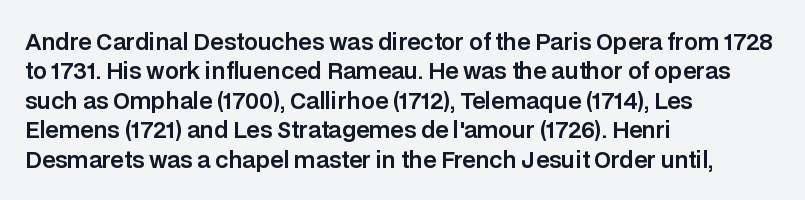
Q: Is the text italic (slanted)? A: No, it is upright.
Q: Is the text underlined? A: No.
Q: How is the paragraph aligned? A: Left-aligned.
Q: Is the spacing between letters normal or unusually wide? A: Normal.
Q: Is the spacing between lines tight, normal or loose? A: Normal.
